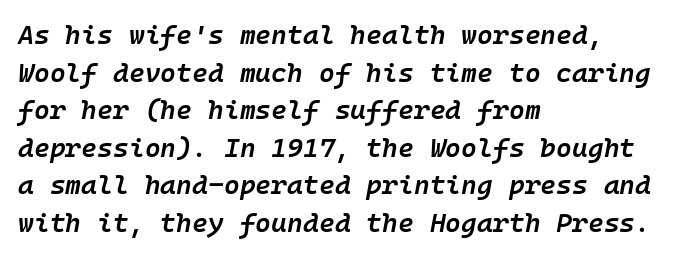
Q: Is the text bold? A: Semi-bold.
Q: Is the text italic (slanted)? A: Yes, it leans right by about 10 degrees.
Q: Is the text underlined? A: No.
Q: How is the paragraph aligned? A: Left-aligned.
Q: Is the spacing between letters normal or unusually wide? A: Normal.
Q: Is the spacing between lines tight, normal or loose? A: Normal.
